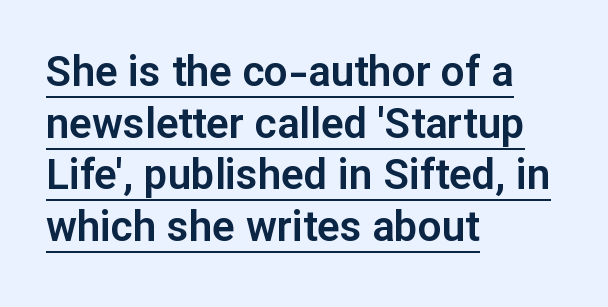
{"serif": "no", "italic": "no", "width": "normal", "stroke_contrast": "low", "x_height": "medium", "monospaced": "no", "underline": "yes", "align": "left", "line_spacing_ratio": 1.23, "letter_spacing": "normal", "letter_spacing_em": 0.0, "glyph_px": 42}
